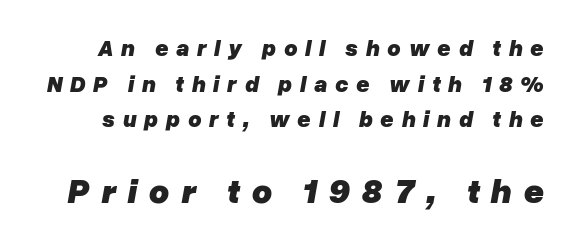
{"italic": "yes", "lean": "right", "slant_degrees": 10, "bold": "yes", "weight": "heavy", "width": "normal", "stroke_contrast": "low", "x_height": "medium", "monospaced": "no", "underline": "no", "line_spacing": "normal", "line_spacing_ratio": 1.55, "letter_spacing": "wide", "letter_spacing_em": 0.33, "larger_block": "second", "size_ratio": 1.52, "glyph_px": 35}
